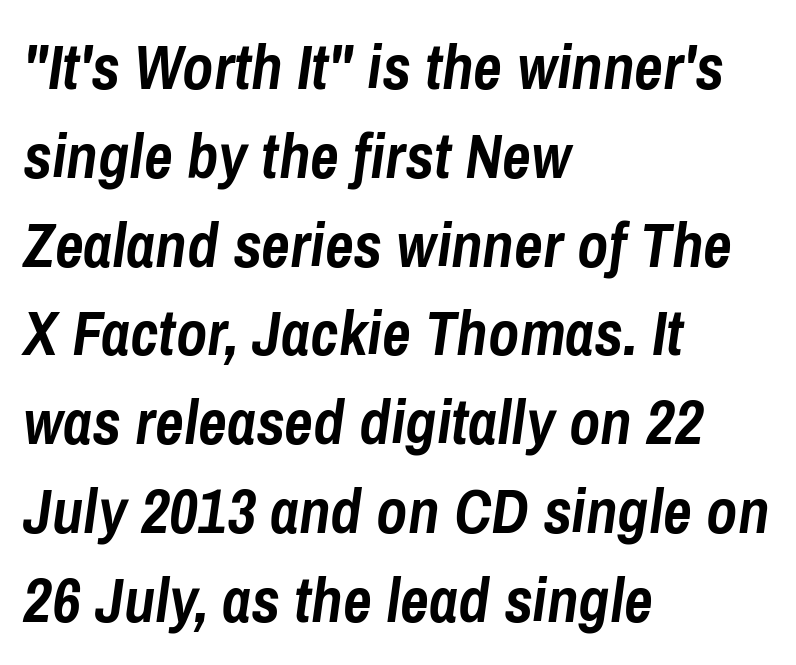
Q: Is the text bold? A: Yes.
Q: Is the text italic (slanted)? A: Yes, it leans right by about 8 degrees.
Q: Is the text underlined? A: No.
Q: How is the paragraph aligned? A: Left-aligned.
Q: Is the spacing between letters normal or unusually wide? A: Normal.
Q: Is the spacing between lines tight, normal or loose? A: Normal.
Q: Width (condensed, normal, or wide)? A: Condensed.
Q: Stroke contrast? A: Low.
Q: x-height? A: Medium.
Q: Monospaced? A: No.
